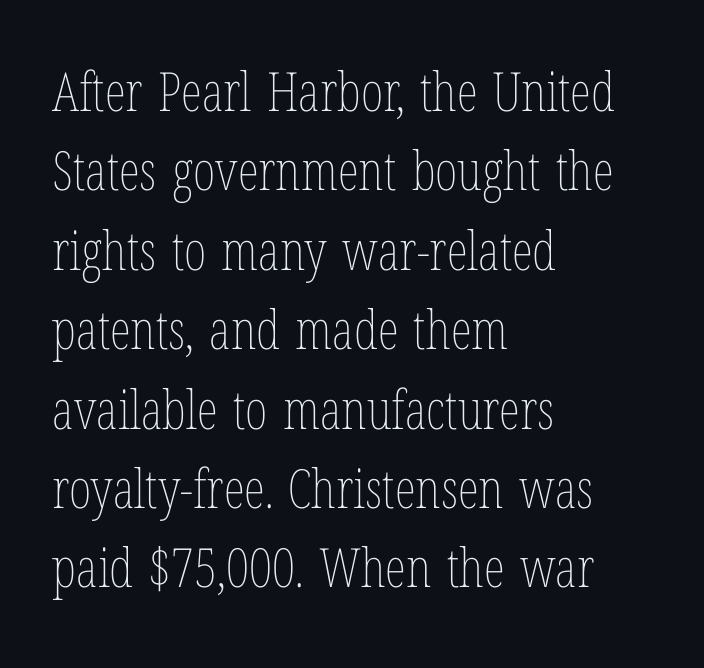
You can tell it's not italic because the verticals are truly vertical. Character widths vary here, with narrow letters taking less room than wide ones. Decoration check: the copy has no underline. Compared with a typical body face, this is equally light or lighter still.
